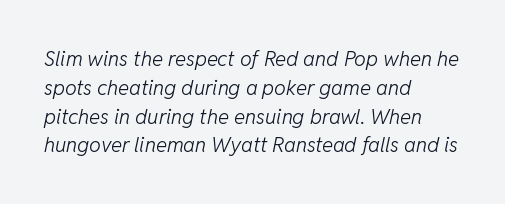
Look at the tracking — it's just the regular setting, nothing added. Decoration check: the copy has no underline. Think standard paragraph weight, or any step lighter than that. Is the type slanted? Yes — the strokes lean at a clear angle. One glance says typical: line gaps are just what's usual.
